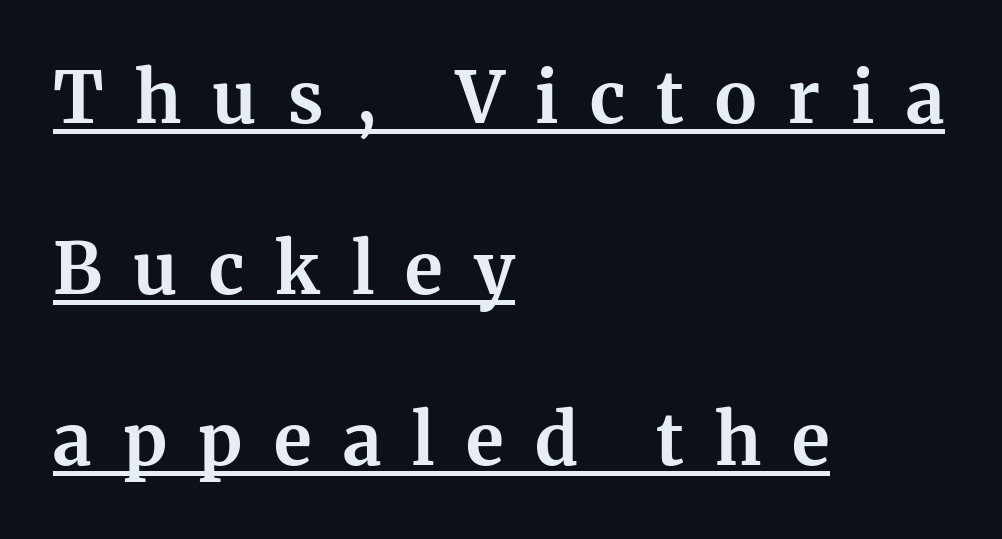
The image shows 71 px bold serif type, upright; set left-aligned, loose line spacing (2.41x), unusually wide letter spacing (+0.44 em), underlined; medium stroke contrast and a medium x-height.
